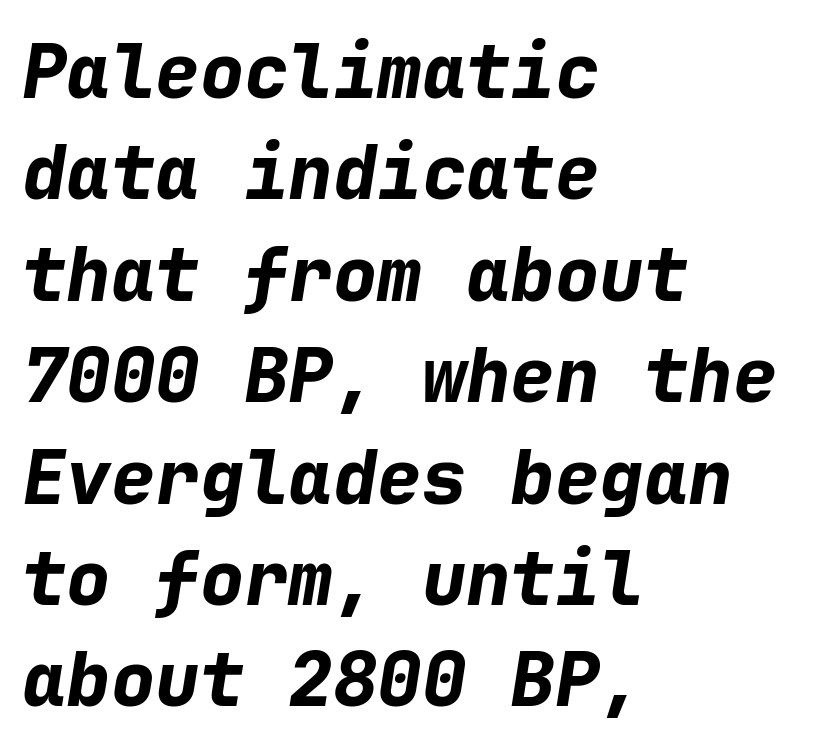
{"italic": "yes", "lean": "right", "slant_degrees": 9, "bold": "yes", "weight": "bold", "width": "normal", "stroke_contrast": "low", "x_height": "medium", "monospaced": "yes", "underline": "no", "align": "left", "line_spacing": "normal", "line_spacing_ratio": 1.37, "letter_spacing": "normal", "letter_spacing_em": 0.0, "glyph_px": 74}
